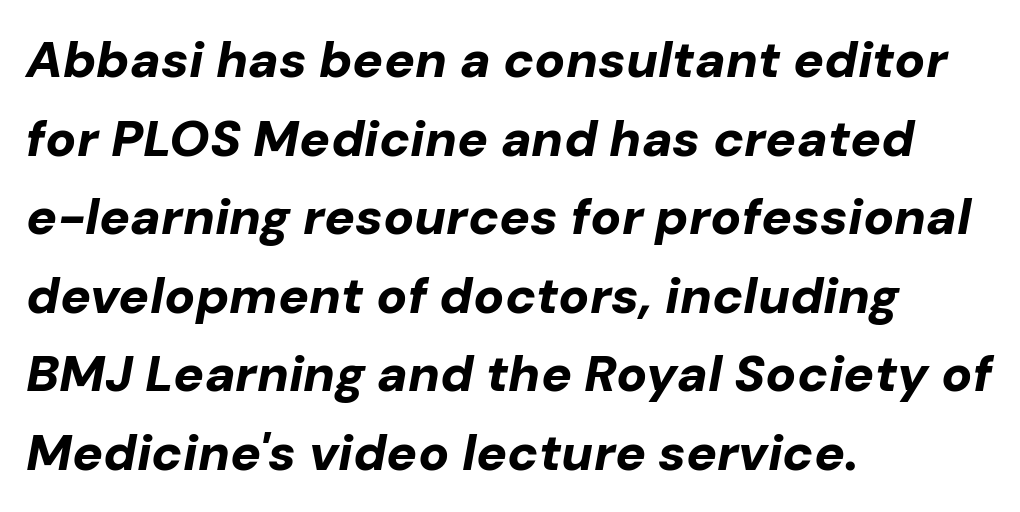
Q: Is the text bold? A: Yes.
Q: Is the text italic (slanted)? A: Yes, it leans right by about 10 degrees.
Q: Is the text underlined? A: No.
Q: How is the paragraph aligned? A: Left-aligned.
Q: Is the spacing between letters normal or unusually wide? A: Normal.
Q: Is the spacing between lines tight, normal or loose? A: Normal.
Q: Width (condensed, normal, or wide)? A: Normal.
Q: Stroke contrast? A: Low.
Q: x-height? A: Medium.
Q: Monospaced? A: No.
